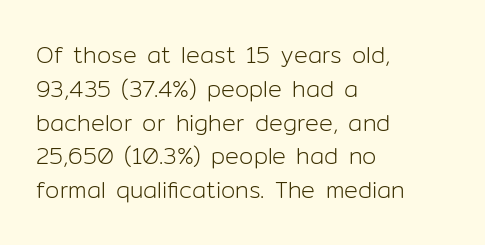
{"italic": "no", "bold": "no", "underline": "no", "align": "left", "line_spacing": "normal", "line_spacing_ratio": 1.47, "letter_spacing": "normal", "letter_spacing_em": 0.0, "glyph_px": 23}
